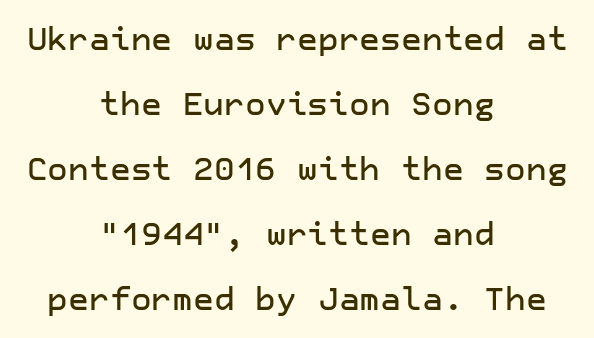
Q: Is the text italic (slanted)? A: No, it is upright.
Q: Is the typeface a serif or a sans-serif typeface? A: Sans-serif.
Q: Is the text underlined? A: No.
Q: How is the paragraph aligned? A: Centered.
Q: Is the spacing between letters normal or unusually wide? A: Normal.
Q: Is the spacing between lines tight, normal or loose? A: Loose.
Q: Width (condensed, normal, or wide)? A: Normal.
Q: Stroke contrast? A: Low.
Q: x-height? A: Medium.
